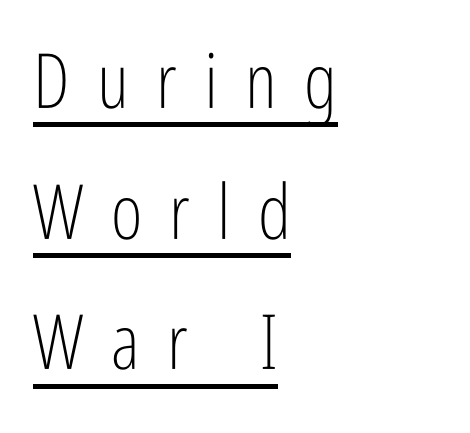
The image shows 76 px light, condensed sans-serif type, upright; set left-aligned, line spacing 1.72x, unusually wide letter spacing (+0.36 em), underlined; low stroke contrast and a medium x-height.
